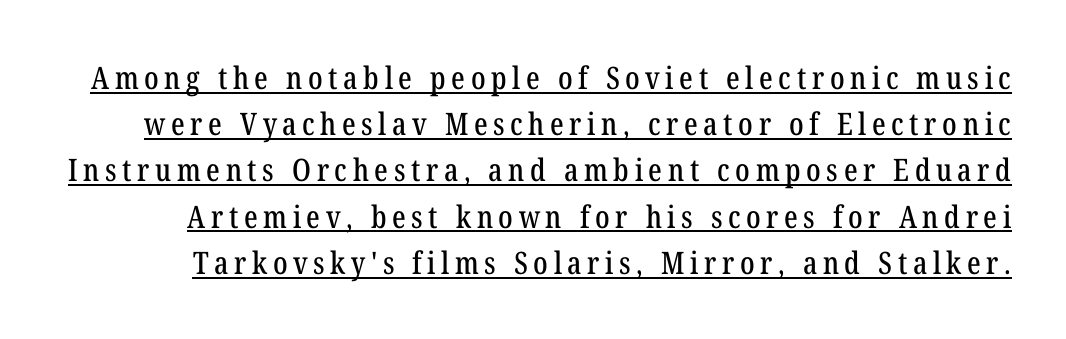
{"serif": "yes", "italic": "no", "width": "condensed", "stroke_contrast": "low", "x_height": "medium", "monospaced": "no", "underline": "yes", "line_spacing": "normal", "line_spacing_ratio": 1.49, "glyph_px": 31}
